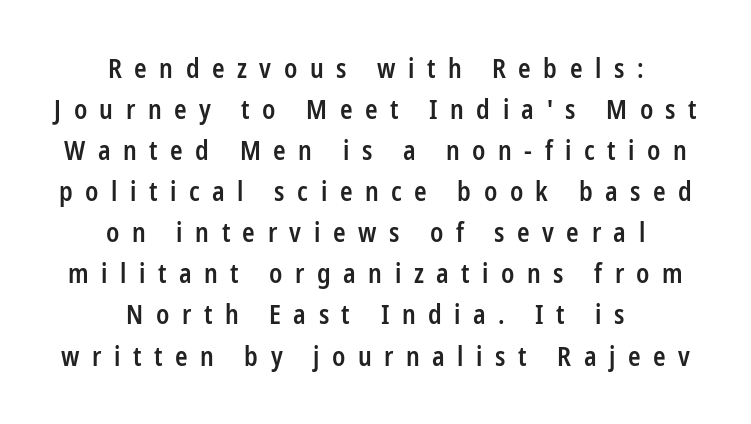
Q: Is the text bold? A: Semi-bold.
Q: Is the text italic (slanted)? A: No, it is upright.
Q: Is the text underlined? A: No.
Q: How is the paragraph aligned? A: Centered.
Q: Is the spacing between letters normal or unusually wide? A: Unusually wide.
Q: Is the spacing between lines tight, normal or loose? A: Normal.
